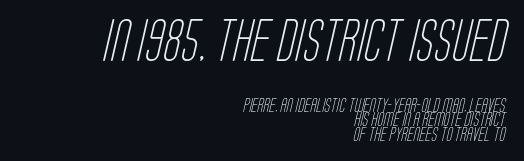
{"serif": "no", "bold": "no", "weight": "light", "width": "condensed", "stroke_contrast": "low", "x_height": "large", "monospaced": "no", "underline": "no", "align": "right", "line_spacing": "tight", "line_spacing_ratio": 1.05, "letter_spacing": "normal", "letter_spacing_em": 0.0, "larger_block": "first", "size_ratio": 3.0, "glyph_px": 42}
